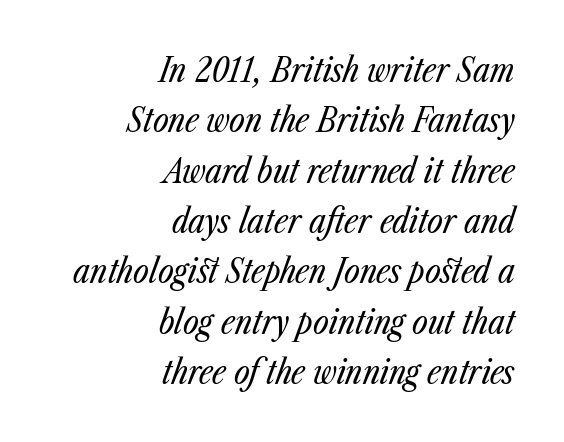
{"italic": "yes", "lean": "right", "slant_degrees": 23, "bold": "no", "weight": "regular", "width": "condensed", "stroke_contrast": "low", "x_height": "medium", "monospaced": "no", "underline": "no", "align": "right", "line_spacing": "normal", "line_spacing_ratio": 1.48, "letter_spacing": "normal", "letter_spacing_em": 0.0, "glyph_px": 34}
